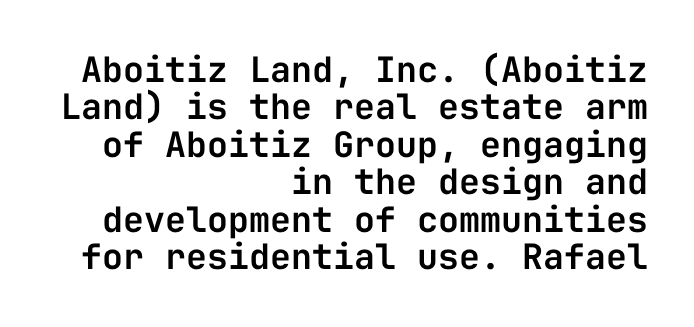
The image shows 35 px sans-serif type, upright, monospaced; set right-aligned, tight line spacing (1.07x), normal letter spacing, not underlined; low stroke contrast and a medium x-height.
